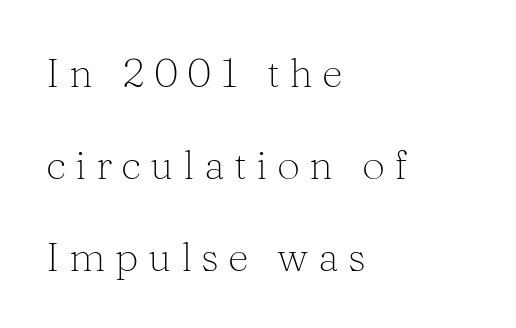
{"serif": "yes", "italic": "no", "bold": "no", "weight": "light", "width": "normal", "stroke_contrast": "medium", "x_height": "medium", "monospaced": "no", "underline": "no", "align": "left", "line_spacing": "loose", "line_spacing_ratio": 2.24, "letter_spacing": "wide", "letter_spacing_em": 0.23, "glyph_px": 41}
